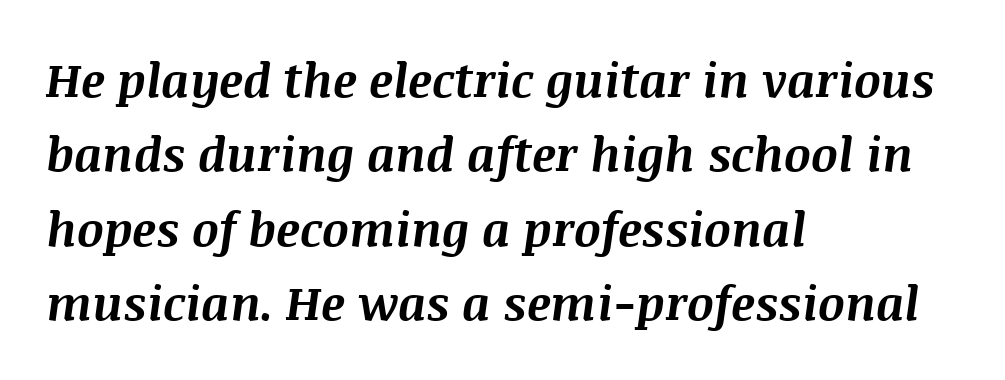
Q: Is the text bold? A: Yes.
Q: Is the text italic (slanted)? A: Yes, it leans right by about 8 degrees.
Q: Is the text underlined? A: No.
Q: How is the paragraph aligned? A: Left-aligned.
Q: Is the spacing between letters normal or unusually wide? A: Normal.
Q: Is the spacing between lines tight, normal or loose? A: Normal.
Q: Width (condensed, normal, or wide)? A: Normal.
Q: Stroke contrast? A: Medium.
Q: x-height? A: Large.
Q: Monospaced? A: No.
